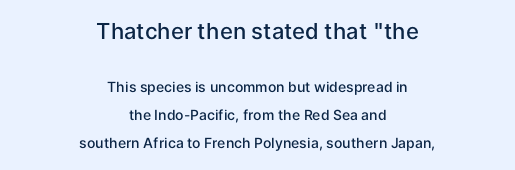
Baseline-to-baseline distance is far greater than the letter height. Bare-footed words on every line. How heavy is the stroke? Medium-heavy — a semibold, shy of bold. Larger block? The one above; the one below is distinctly smaller. This rendering uses center alignment, leaving both contours irregular but symmetric. Upright lettering throughout.
